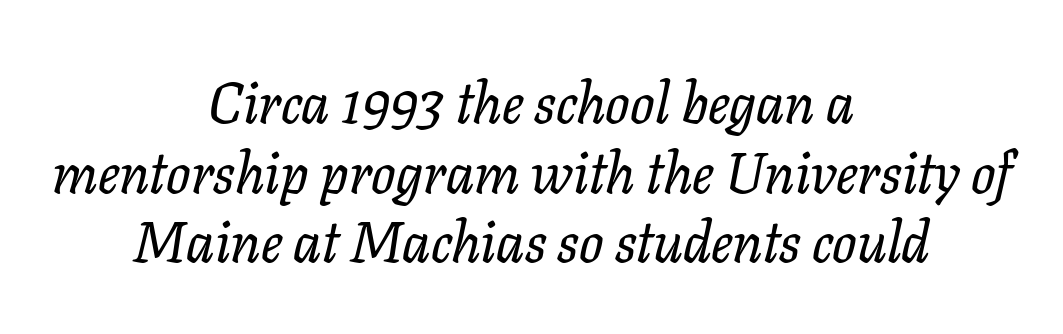
The image shows 57 px serif type, italic (leaning right); set centered, line spacing 1.22x, normal letter spacing, not underlined; low stroke contrast and a medium x-height.
